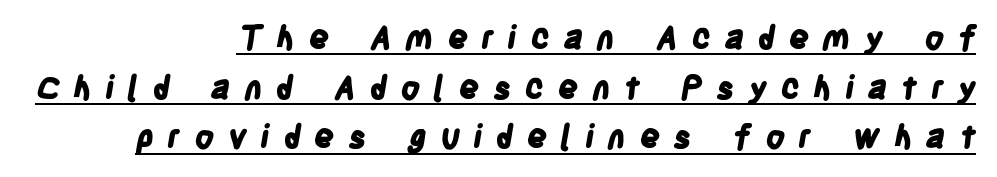
The image shows 32 px bold, condensed sans-serif type; set right-aligned, normal line spacing (1.55x), unusually wide letter spacing (+0.42 em), underlined; low stroke contrast and a large x-height.
